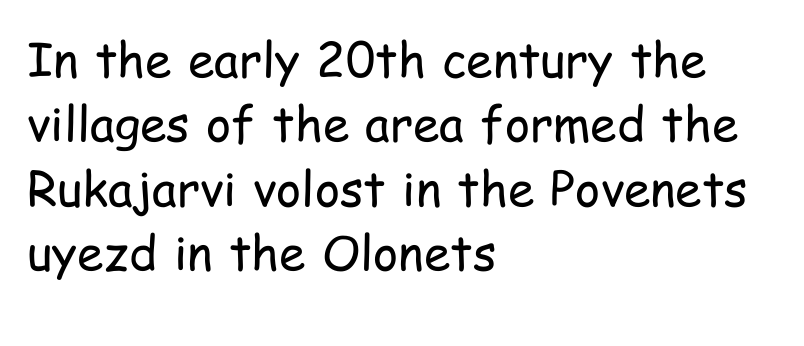
{"serif": "no", "italic": "no", "bold": "no", "weight": "regular", "width": "condensed", "stroke_contrast": "low", "x_height": "medium", "monospaced": "no", "underline": "no", "align": "left", "line_spacing": "normal", "line_spacing_ratio": 1.34, "letter_spacing": "normal", "letter_spacing_em": 0.0, "glyph_px": 48}
